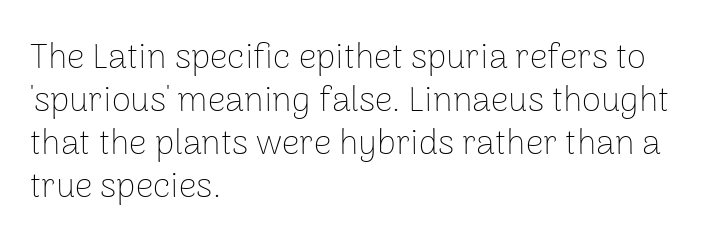
The image shows 35 px thin sans-serif type, upright; set left-aligned, line spacing 1.23x, normal letter spacing, not underlined; low stroke contrast and a medium x-height.
